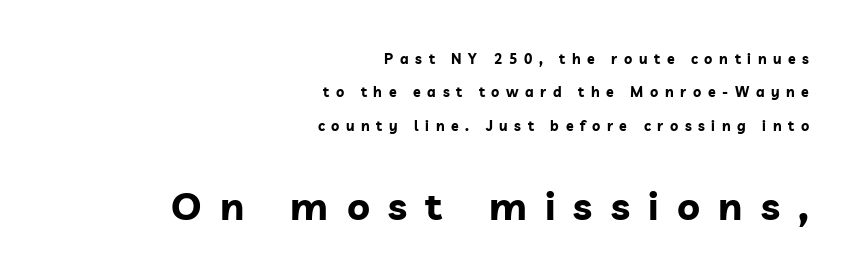
Anything drawn beneath the words? Only blank space. A sans-serif font was chosen for this passage. Layout note: lines flush right. The gaps between neighbouring characters are conspicuously large.
